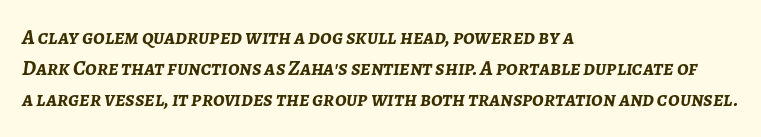
{"italic": "yes", "lean": "right", "slant_degrees": 7, "bold": "yes", "underline": "no", "align": "left", "line_spacing": "normal", "line_spacing_ratio": 1.48, "letter_spacing": "normal", "letter_spacing_em": 0.0, "glyph_px": 21}
